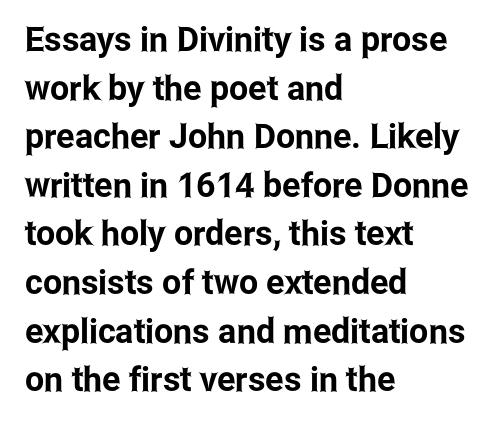
{"serif": "no", "italic": "no", "width": "condensed", "stroke_contrast": "low", "x_height": "medium", "monospaced": "no", "underline": "no", "align": "left", "line_spacing": "normal", "line_spacing_ratio": 1.43, "letter_spacing": "normal", "letter_spacing_em": 0.0, "glyph_px": 34}
